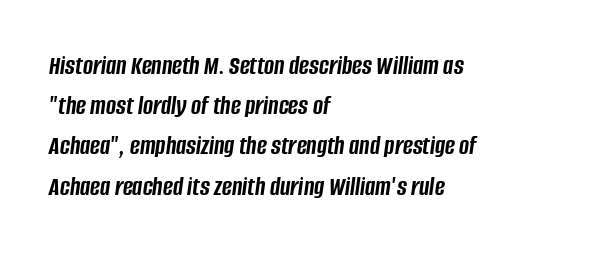
The image shows 27 px bold type, italic (leaning right); set left-aligned, normal line spacing (1.49x), normal letter spacing, not underlined.
